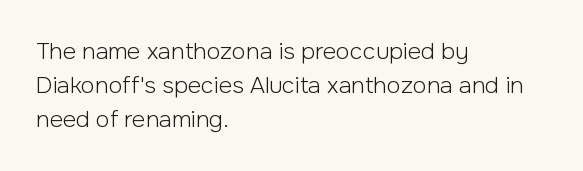
Q: Is the text bold? A: No.
Q: Is the text italic (slanted)? A: No, it is upright.
Q: Is the text underlined? A: No.
Q: How is the paragraph aligned? A: Left-aligned.
Q: Is the spacing between letters normal or unusually wide? A: Normal.
Q: Is the spacing between lines tight, normal or loose? A: Normal.
